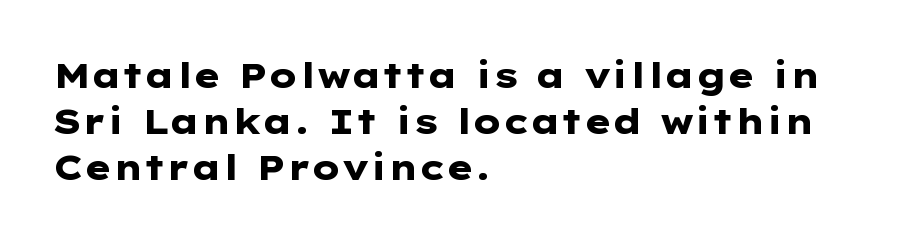
Q: Is the text bold? A: Yes.
Q: Is the text italic (slanted)? A: No, it is upright.
Q: Is the typeface a serif or a sans-serif typeface? A: Sans-serif.
Q: Is the text underlined? A: No.
Q: How is the paragraph aligned? A: Left-aligned.
Q: Is the spacing between letters normal or unusually wide? A: Normal.
Q: Is the spacing between lines tight, normal or loose? A: Normal.
Q: Width (condensed, normal, or wide)? A: Wide.
Q: Stroke contrast? A: Low.
Q: x-height? A: Medium.
Q: Monospaced? A: No.
